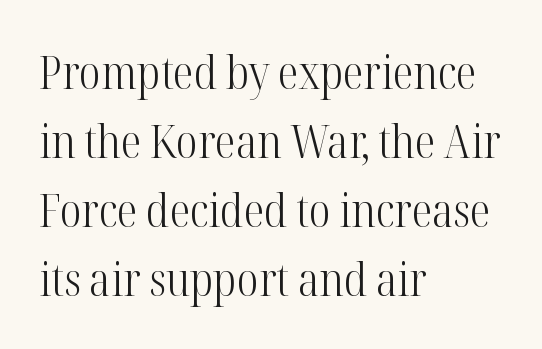
Q: Is the text bold? A: No.
Q: Is the text italic (slanted)? A: No, it is upright.
Q: Is the typeface a serif or a sans-serif typeface? A: Serif.
Q: Is the text underlined? A: No.
Q: How is the paragraph aligned? A: Left-aligned.
Q: Is the spacing between letters normal or unusually wide? A: Normal.
Q: Is the spacing between lines tight, normal or loose? A: Normal.
Q: Width (condensed, normal, or wide)? A: Condensed.
Q: Stroke contrast? A: High.
Q: x-height? A: Medium.
Q: Monospaced? A: No.
